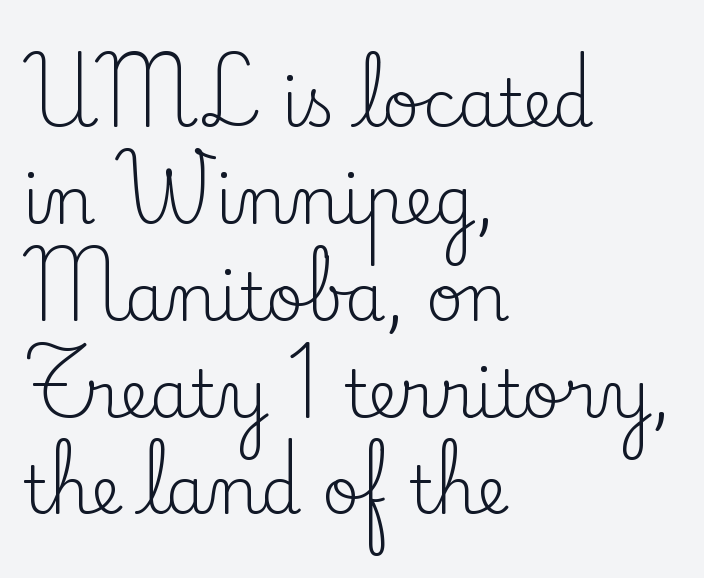
The image shows 65 px regular-weight type, upright; set left-aligned, normal line spacing (1.49x), normal letter spacing, not underlined; low stroke contrast and a small x-height.
